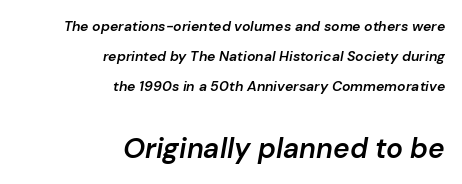
The image shows 28 px semibold type, italic (leaning right); set right-aligned, loose line spacing (2.15x), normal letter spacing, not underlined; the second (bottom) block is 2.0x larger; low stroke contrast and a medium x-height.
